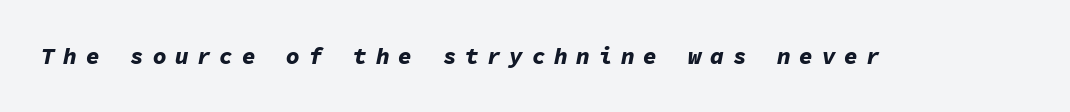
{"italic": "yes", "lean": "right", "slant_degrees": 11, "bold": "yes", "underline": "no", "letter_spacing": "wide", "letter_spacing_em": 0.37, "glyph_px": 23}
